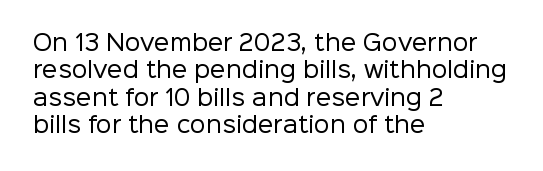
Q: Is the text bold? A: No.
Q: Is the text italic (slanted)? A: No, it is upright.
Q: Is the text underlined? A: No.
Q: How is the paragraph aligned? A: Left-aligned.
Q: Is the spacing between letters normal or unusually wide? A: Normal.
